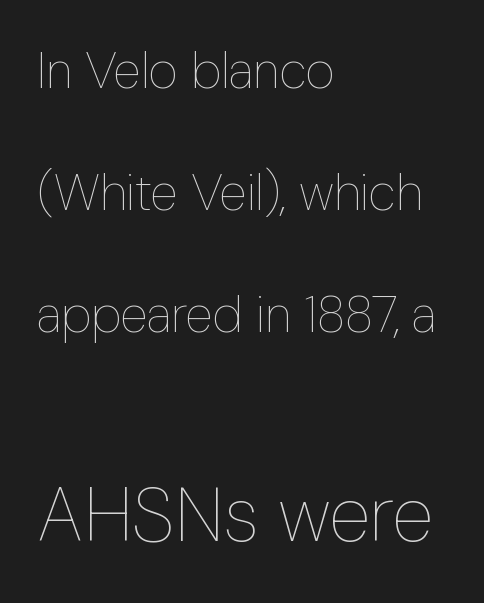
A roman cut, with each character standing at attention. Line starts are locked; line ends wander. Looks like regular typesetting: each glyph gets only the width it needs. The tracking reads as untouched default to a designer's eye. The vertical gap from one line to the next is large.
